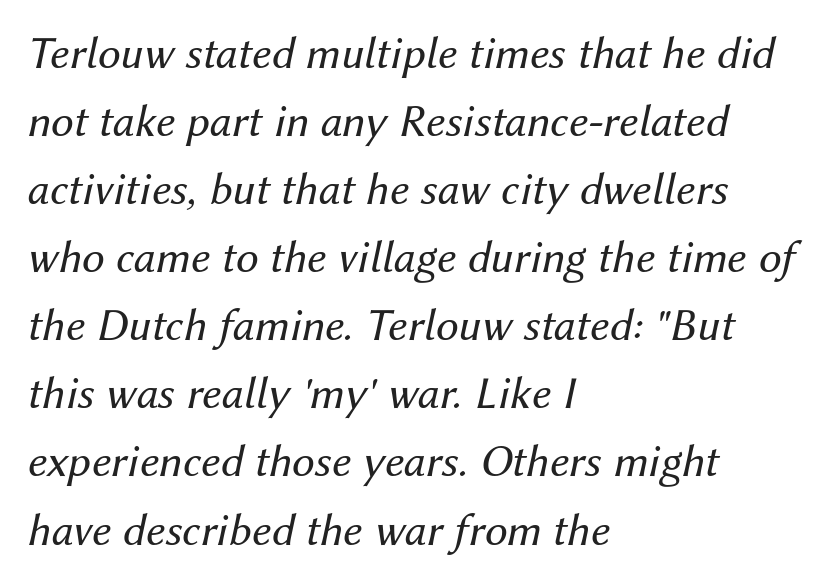
The image shows 46 px regular-weight type, italic (leaning right); set left-aligned, normal line spacing (1.48x), normal letter spacing, not underlined; medium stroke contrast and a medium x-height.
